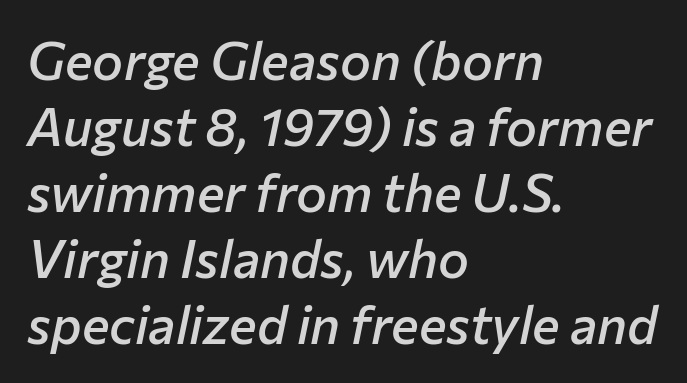
{"italic": "yes", "lean": "right", "slant_degrees": 12, "bold": "semi", "weight": "semibold", "width": "normal", "stroke_contrast": "low", "x_height": "medium", "monospaced": "no", "underline": "no", "align": "left", "line_spacing": "normal", "line_spacing_ratio": 1.27, "letter_spacing": "normal", "letter_spacing_em": 0.0, "glyph_px": 52}
